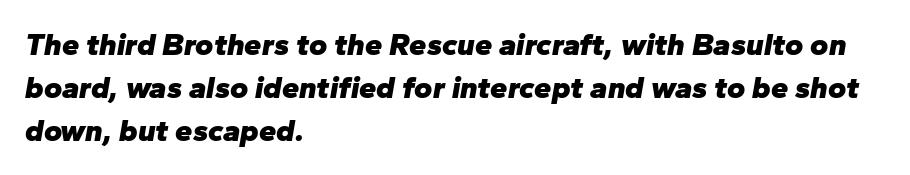
The type is set solid horizontally, with unmodified tracking. The passage shown is not underscored anywhere. The characters look thick and weighty, a clear bold. This sample keeps an unexceptional amount of space between lines. In terms of posture, this sample is oblique. Notice how the passage keeps a crisp vertical edge on the left only.
